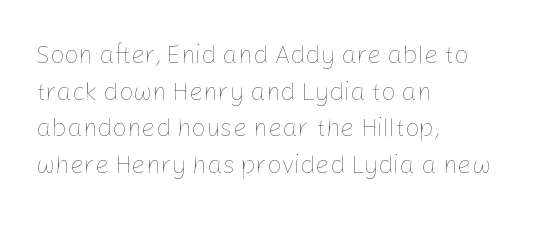
The image shows 25 px text type, upright; set left-aligned, normal line spacing (1.47x), normal letter spacing, not underlined.
